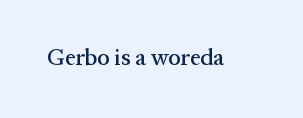
The image shows 23 px text type, upright; set normal letter spacing, not underlined.
